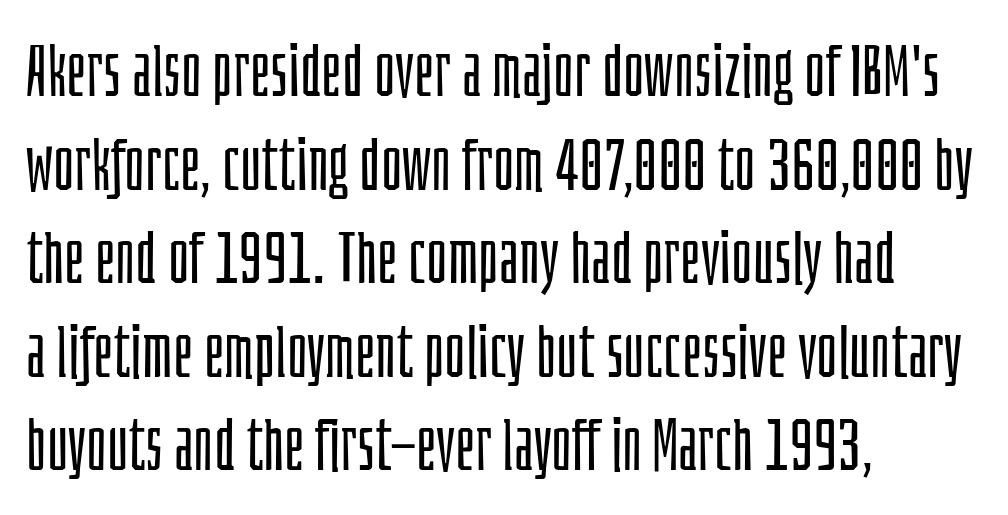
The image shows 72 px light, condensed sans-serif type, upright; set left-aligned, normal line spacing (1.3x), normal letter spacing, not underlined; low stroke contrast and a large x-height.
